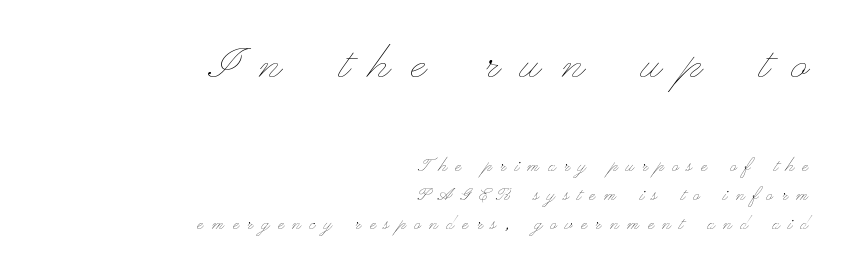
The designer gave the opening block more size than the closing block. There is plenty of visible air inserted between adjacent glyphs. Plain, unruled lines of type. Line spacing here is normal. Note the varied advance widths — an 'i' is clearly narrower than an 'm'.
